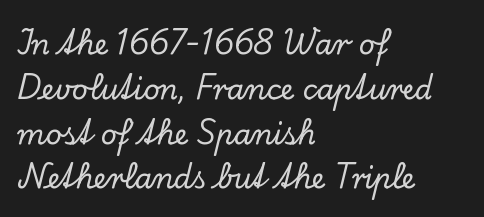
{"serif": "yes", "width": "normal", "stroke_contrast": "low", "x_height": "small", "monospaced": "no", "underline": "no", "align": "left", "line_spacing": "normal", "line_spacing_ratio": 1.6, "letter_spacing": "normal", "letter_spacing_em": 0.0, "glyph_px": 28}
